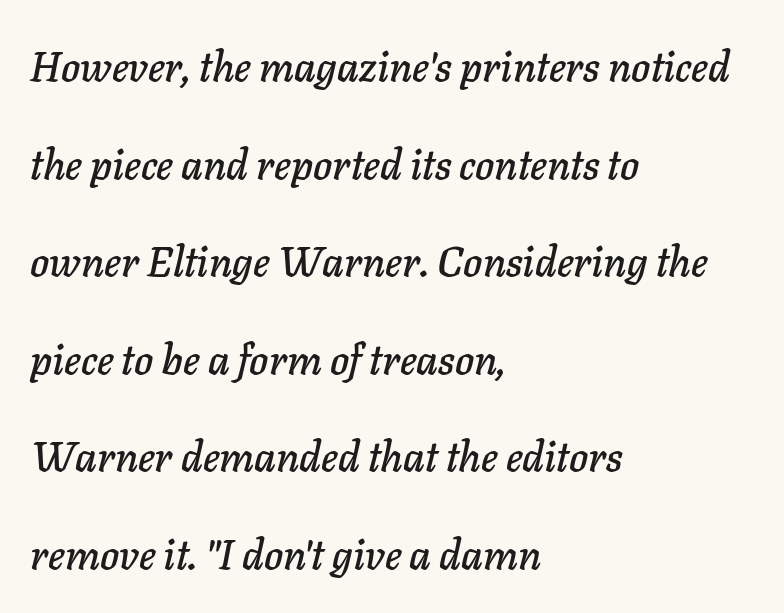
Lines of text with bare space underneath. Character widths vary here, with narrow letters taking less room than wide ones. Airy leading. Words appear dense and cohesive because spacing is normal.
